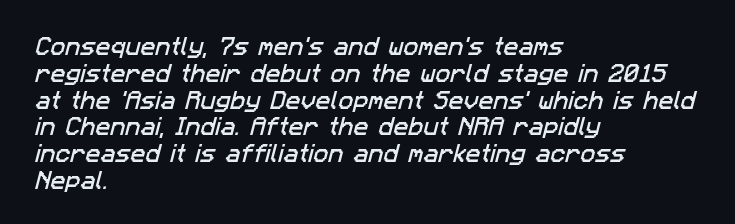
{"underline": "no", "align": "left", "line_spacing": "normal", "line_spacing_ratio": 1.34, "letter_spacing": "normal", "letter_spacing_em": 0.0, "glyph_px": 20}
